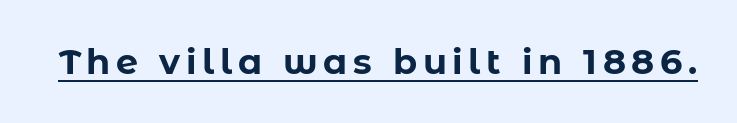
Q: Is the text bold? A: Yes.
Q: Is the text italic (slanted)? A: No, it is upright.
Q: Is the typeface a serif or a sans-serif typeface? A: Sans-serif.
Q: Is the text underlined? A: Yes.
Q: Width (condensed, normal, or wide)? A: Normal.
Q: Stroke contrast? A: Low.
Q: x-height? A: Medium.
Q: Monospaced? A: No.
